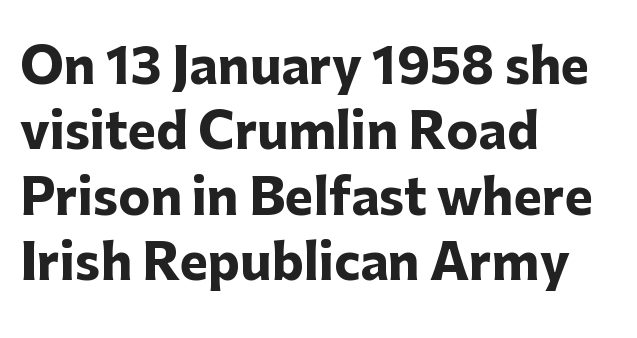
{"serif": "no", "italic": "no", "bold": "yes", "weight": "heavy", "width": "normal", "stroke_contrast": "low", "x_height": "medium", "monospaced": "no", "underline": "no", "align": "left", "line_spacing": "normal", "line_spacing_ratio": 1.36, "letter_spacing": "normal", "letter_spacing_em": 0.0, "glyph_px": 48}
